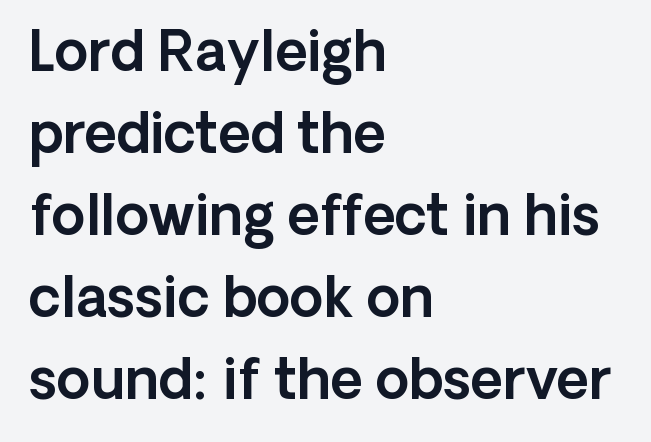
{"serif": "no", "italic": "no", "width": "normal", "x_height": "medium", "monospaced": "no", "underline": "no", "align": "left", "line_spacing": "normal", "line_spacing_ratio": 1.49, "letter_spacing": "normal", "letter_spacing_em": 0.0, "glyph_px": 55}
